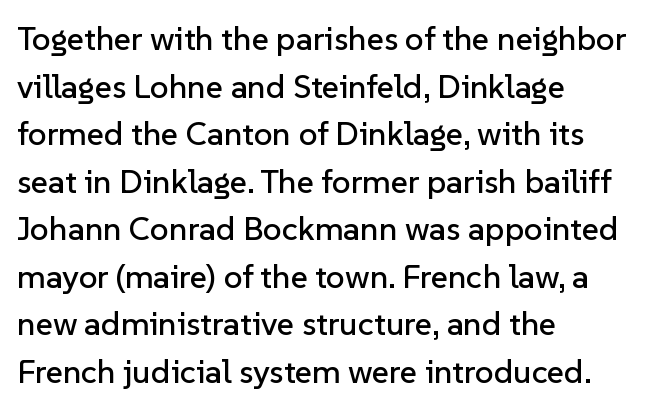
Leading: standard. Line beginnings align vertically; line endings do not. Spacing verdict: proportional, widths tailored to each character. It's the straight-up-and-down kind of type.
